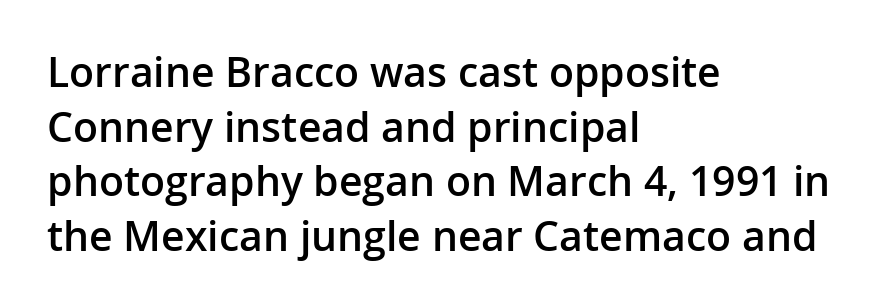
Q: Is the text bold? A: Semi-bold.
Q: Is the text italic (slanted)? A: No, it is upright.
Q: Is the typeface a serif or a sans-serif typeface? A: Sans-serif.
Q: Is the text underlined? A: No.
Q: How is the paragraph aligned? A: Left-aligned.
Q: Is the spacing between letters normal or unusually wide? A: Normal.
Q: Is the spacing between lines tight, normal or loose? A: Normal.
Q: Width (condensed, normal, or wide)? A: Normal.
Q: Stroke contrast? A: Low.
Q: x-height? A: Medium.
Q: Monospaced? A: No.
